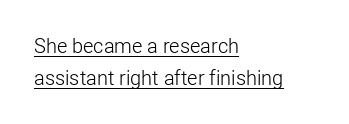
Q: Is the text bold? A: No.
Q: Is the text italic (slanted)? A: No, it is upright.
Q: Is the text underlined? A: Yes.
Q: How is the paragraph aligned? A: Left-aligned.
Q: Is the spacing between letters normal or unusually wide? A: Normal.
Q: Is the spacing between lines tight, normal or loose? A: Normal.
